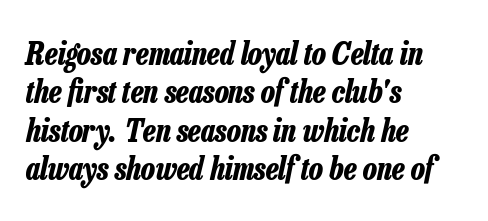
{"italic": "yes", "lean": "right", "slant_degrees": 13, "bold": "yes", "weight": "bold", "width": "condensed", "stroke_contrast": "low", "x_height": "medium", "monospaced": "no", "underline": "no", "align": "left", "line_spacing_ratio": 1.24, "letter_spacing": "normal", "letter_spacing_em": 0.0, "glyph_px": 31}
